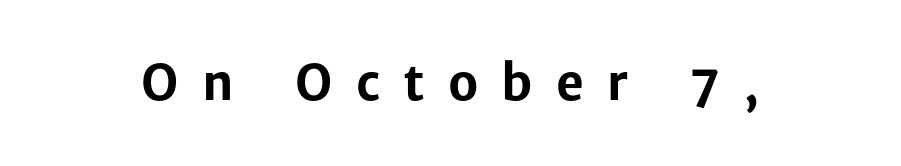
{"serif": "no", "italic": "no", "bold": "yes", "weight": "bold", "width": "normal", "stroke_contrast": "low", "x_height": "medium", "monospaced": "no", "underline": "no", "letter_spacing": "wide", "letter_spacing_em": 0.48, "glyph_px": 48}
